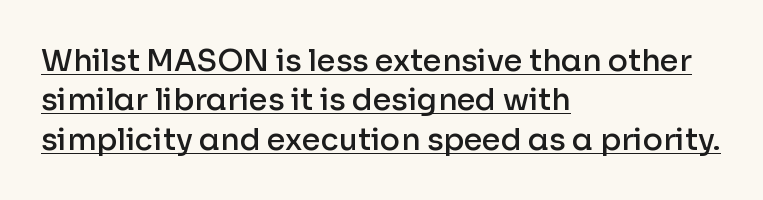
The image shows 30 px semibold sans-serif type, upright; set left-aligned, normal line spacing (1.31x), normal letter spacing, underlined; low stroke contrast and a medium x-height.
